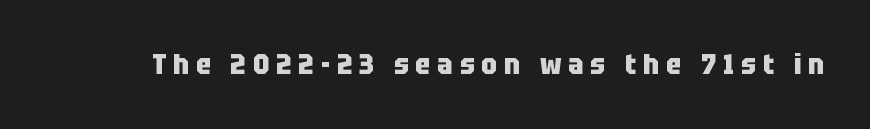
{"serif": "no", "italic": "no", "bold": "yes", "weight": "heavy", "width": "condensed", "stroke_contrast": "low", "x_height": "large", "monospaced": "no", "underline": "no", "letter_spacing": "wide", "letter_spacing_em": 0.25, "glyph_px": 28}
